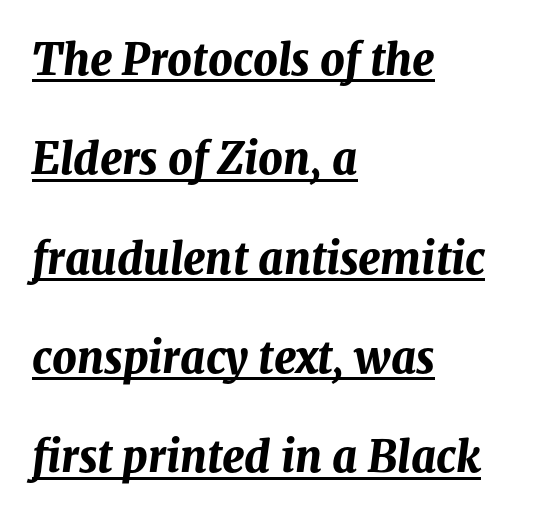
{"italic": "yes", "lean": "right", "slant_degrees": 8, "bold": "yes", "weight": "bold", "width": "normal", "stroke_contrast": "medium", "x_height": "medium", "monospaced": "no", "underline": "yes", "align": "left", "line_spacing": "loose", "line_spacing_ratio": 2.31, "letter_spacing": "normal", "letter_spacing_em": 0.0, "glyph_px": 43}
